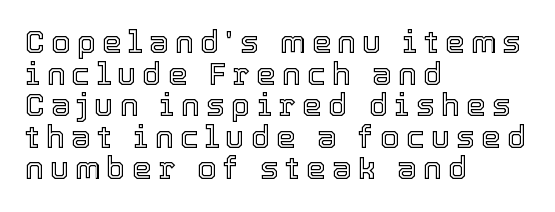
{"italic": "no", "width": "normal", "x_height": "medium", "monospaced": "no", "underline": "no", "align": "left", "line_spacing": "tight", "line_spacing_ratio": 1.02, "letter_spacing": "wide", "letter_spacing_em": 0.21, "glyph_px": 31}
